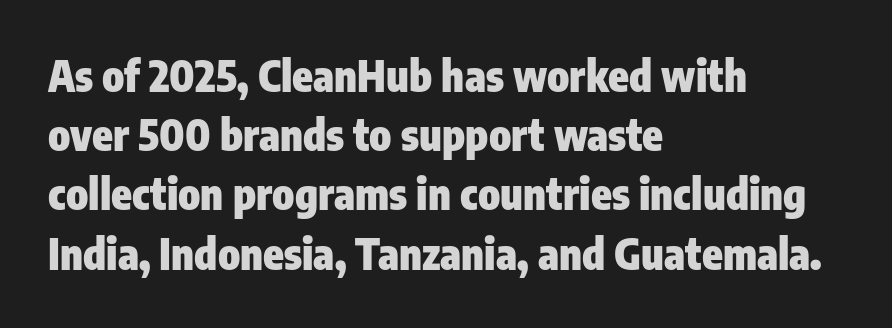
Rule under the text: the space is simply empty. Look at the bottom of the vertical strokes: they stop flat, with no serifs. Typeset ragged right — the left edge is the straight one. Compared with typical paragraphs, the rows here are spaced about the same. Do the characters align in a grid? No, the font is proportional. The lettering holds an erect, upright posture throughout.
